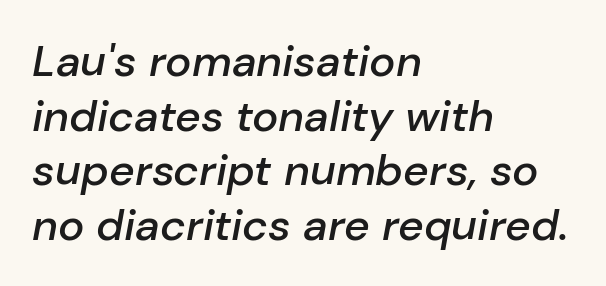
The image shows 44 px semibold type, italic (leaning right); set left-aligned, line spacing 1.24x, normal letter spacing, not underlined; low stroke contrast and a medium x-height.
